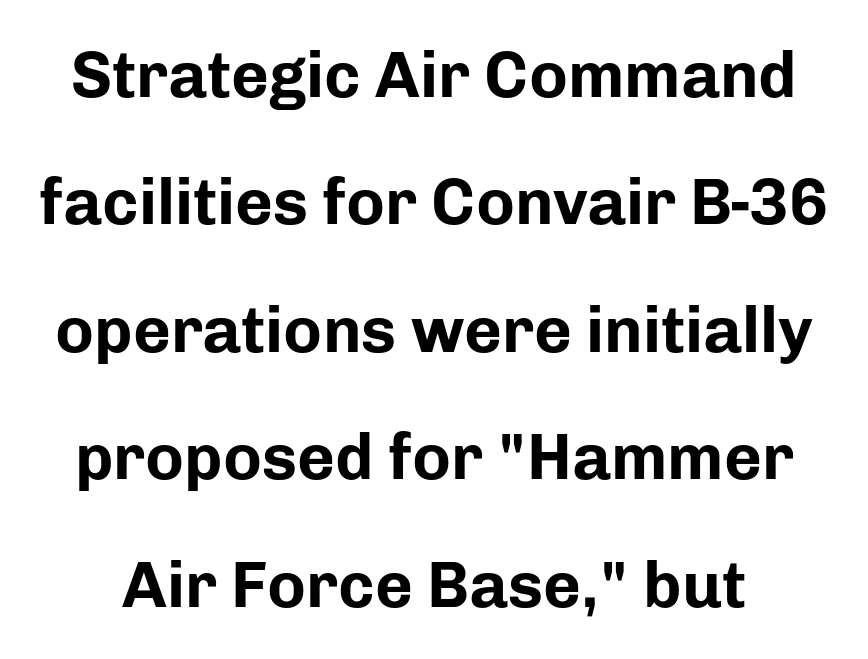
Is the letter spacing exaggerated? No — it looks like the ordinary default. The leading is generous, giving the passage an open texture. Chunky letters — that's bold for sure. Check where the strokes stop: nothing finishes them off — pure sans. The letters advance in unequal steps, a hallmark of proportional type.
